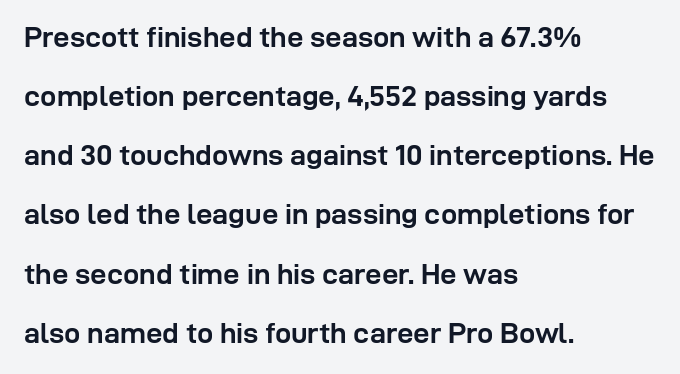
Q: Is the text bold? A: Yes.
Q: Is the text italic (slanted)? A: No, it is upright.
Q: Is the typeface a serif or a sans-serif typeface? A: Sans-serif.
Q: Is the text underlined? A: No.
Q: How is the paragraph aligned? A: Left-aligned.
Q: Is the spacing between letters normal or unusually wide? A: Normal.
Q: Is the spacing between lines tight, normal or loose? A: Loose.
Q: Width (condensed, normal, or wide)? A: Normal.
Q: Stroke contrast? A: Low.
Q: x-height? A: Medium.
Q: Monospaced? A: No.
